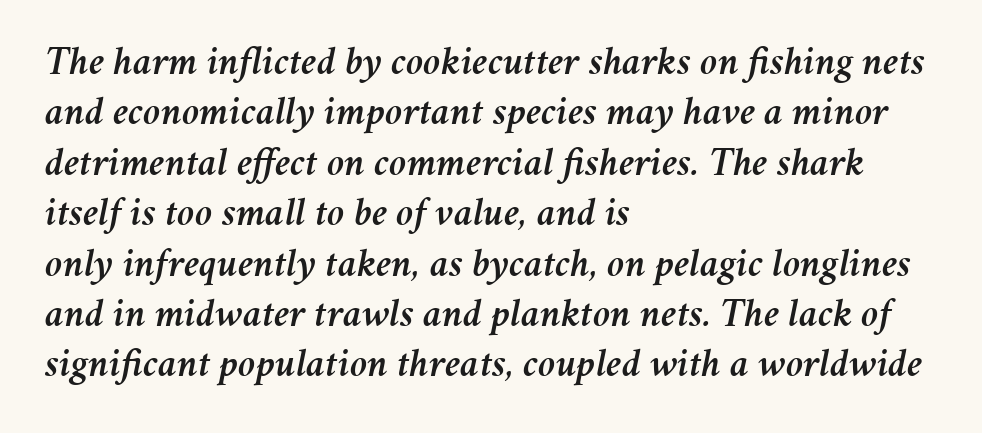
Q: Is the text italic (slanted)? A: Yes, it leans right by about 11 degrees.
Q: Is the text underlined? A: No.
Q: How is the paragraph aligned? A: Left-aligned.
Q: Is the spacing between letters normal or unusually wide? A: Normal.
Q: Is the spacing between lines tight, normal or loose? A: Normal.
Q: Width (condensed, normal, or wide)? A: Normal.
Q: Stroke contrast? A: Medium.
Q: x-height? A: Medium.
Q: Monospaced? A: No.
